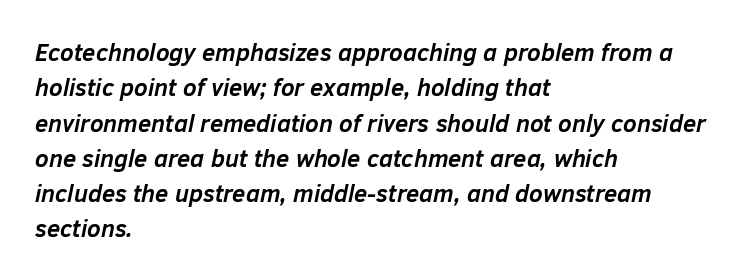
The image shows 24 px bold type, italic (leaning right); set left-aligned, normal line spacing (1.47x), normal letter spacing, not underlined.
